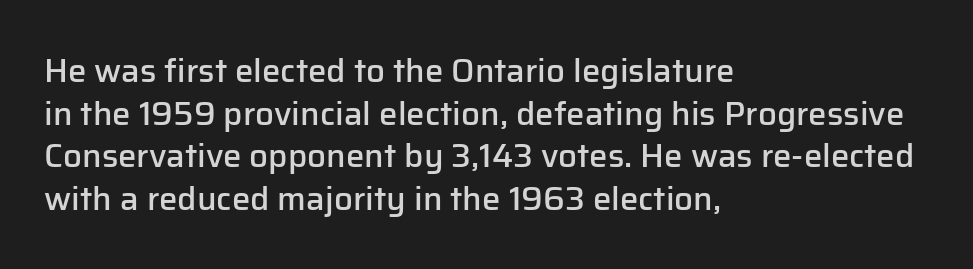
Q: Is the text bold? A: Semi-bold.
Q: Is the text italic (slanted)? A: No, it is upright.
Q: Is the typeface a serif or a sans-serif typeface? A: Sans-serif.
Q: Is the text underlined? A: No.
Q: How is the paragraph aligned? A: Left-aligned.
Q: Is the spacing between letters normal or unusually wide? A: Normal.
Q: Is the spacing between lines tight, normal or loose? A: Normal.
Q: Width (condensed, normal, or wide)? A: Normal.
Q: Stroke contrast? A: Low.
Q: x-height? A: Medium.
Q: Monospaced? A: No.
